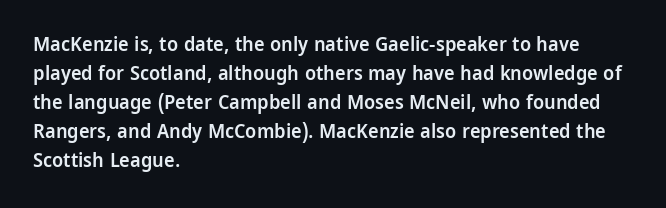
The image shows 20 px text type, upright; set left-aligned, normal line spacing (1.45x), normal letter spacing, not underlined.
